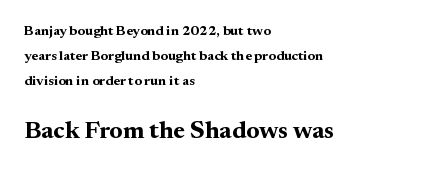
Q: Is the text bold? A: Yes.
Q: Is the text italic (slanted)? A: No, it is upright.
Q: Is the text underlined? A: No.
Q: How is the paragraph aligned? A: Left-aligned.
Q: Is the spacing between letters normal or unusually wide? A: Normal.
Q: Which block of text is set in a larger size, the first (top) or the second (bottom)? A: The second (bottom) one.
